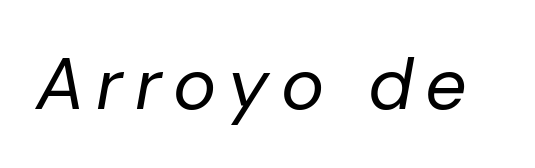
{"italic": "yes", "lean": "right", "slant_degrees": 10, "bold": "no", "weight": "regular", "width": "normal", "stroke_contrast": "low", "x_height": "medium", "monospaced": "no", "underline": "no", "glyph_px": 73}
